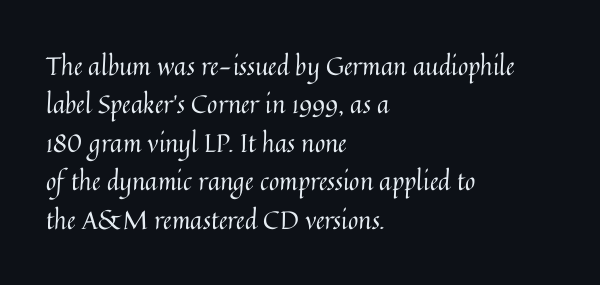
Q: Is the text bold? A: No.
Q: Is the text italic (slanted)? A: Yes.
Q: Is the text underlined? A: No.
Q: How is the paragraph aligned? A: Left-aligned.
Q: Is the spacing between letters normal or unusually wide? A: Normal.
Q: Is the spacing between lines tight, normal or loose? A: Normal.
